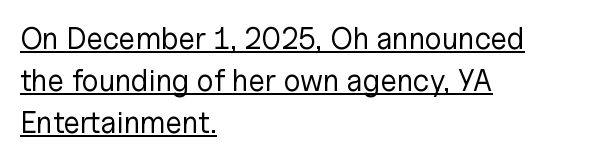
{"serif": "no", "italic": "no", "bold": "no", "weight": "regular", "width": "normal", "stroke_contrast": "low", "x_height": "medium", "monospaced": "no", "underline": "yes", "align": "left", "line_spacing": "normal", "line_spacing_ratio": 1.4, "letter_spacing": "normal", "letter_spacing_em": 0.0, "glyph_px": 30}
